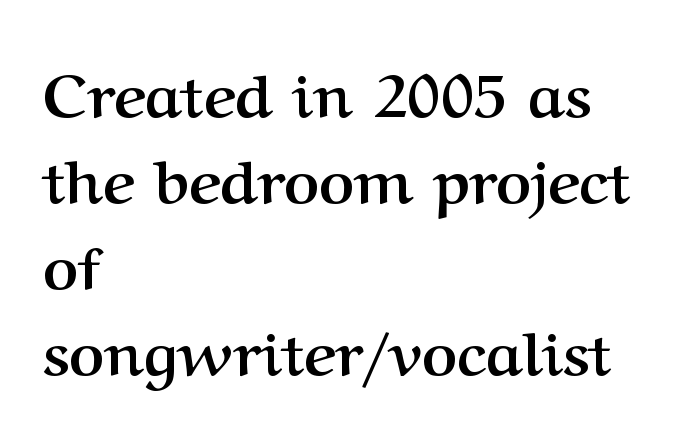
Q: Is the text bold? A: Yes.
Q: Is the text italic (slanted)? A: No, it is upright.
Q: Is the typeface a serif or a sans-serif typeface? A: Serif.
Q: Is the text underlined? A: No.
Q: How is the paragraph aligned? A: Left-aligned.
Q: Is the spacing between letters normal or unusually wide? A: Normal.
Q: Is the spacing between lines tight, normal or loose? A: Normal.
Q: Width (condensed, normal, or wide)? A: Normal.
Q: Stroke contrast? A: Medium.
Q: x-height? A: Medium.
Q: Monospaced? A: No.
